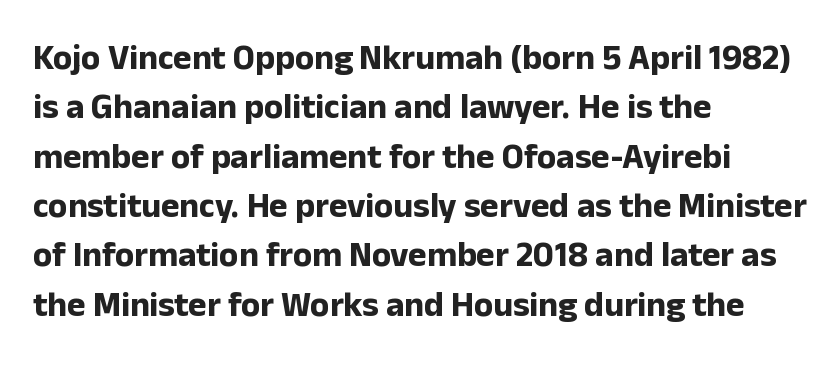
Q: Is the text bold? A: Yes.
Q: Is the text italic (slanted)? A: No, it is upright.
Q: Is the typeface a serif or a sans-serif typeface? A: Sans-serif.
Q: Is the text underlined? A: No.
Q: How is the paragraph aligned? A: Left-aligned.
Q: Is the spacing between letters normal or unusually wide? A: Normal.
Q: Is the spacing between lines tight, normal or loose? A: Normal.
Q: Width (condensed, normal, or wide)? A: Normal.
Q: Stroke contrast? A: Low.
Q: x-height? A: Medium.
Q: Monospaced? A: No.
